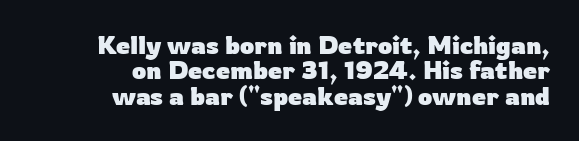
The setting favours the right margin, as signatures and pull-quotes sometimes do. Designer's note — italics off, roman on. These lines keep a tight, regular rhythm from letter to letter. Check under the words: just untouched page.
